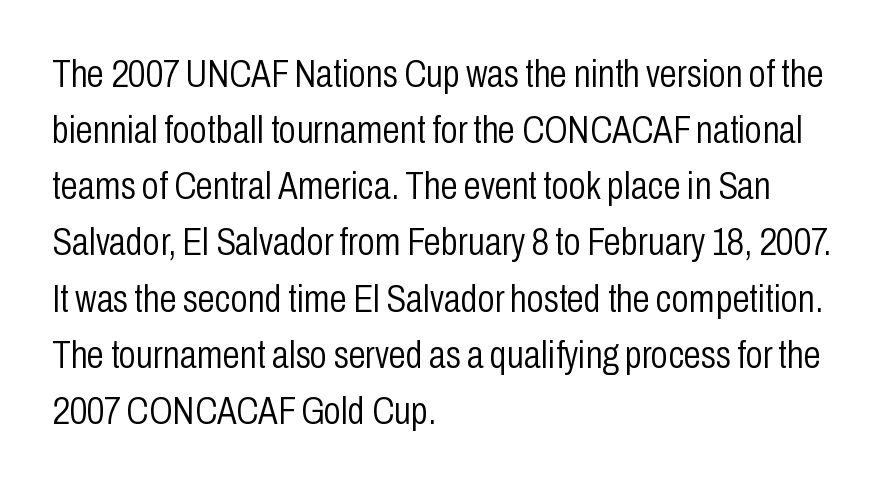
The typesetter chose a ragged-right arrangement here. Honestly, there is no underline to notice here at all. The text was rendered using a sans face with plain stroke endings. Evenly set lines give the paragraph a standard silhouette. The cut favours lightness, reaching ordinary text weight at its darkest.
